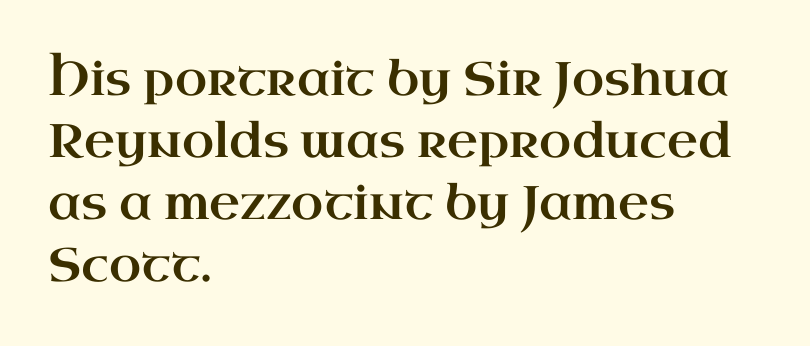
Q: Is the text italic (slanted)? A: No, it is upright.
Q: Is the typeface a serif or a sans-serif typeface? A: Serif.
Q: Is the text underlined? A: No.
Q: How is the paragraph aligned? A: Left-aligned.
Q: Is the spacing between letters normal or unusually wide? A: Normal.
Q: Is the spacing between lines tight, normal or loose? A: Normal.
Q: Width (condensed, normal, or wide)? A: Wide.
Q: Stroke contrast? A: High.
Q: x-height? A: Small.
Q: Monospaced? A: No.
